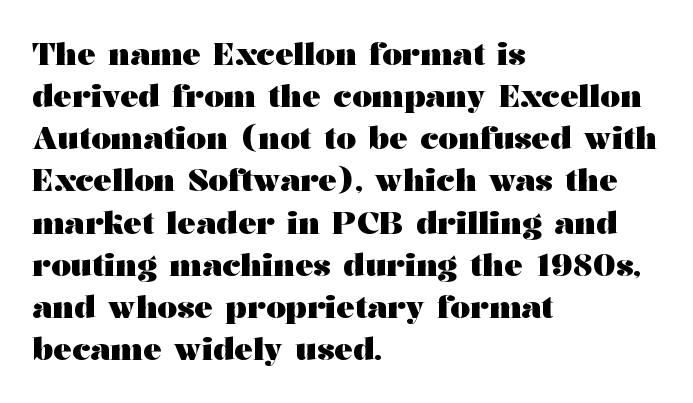
The image shows 31 px heavy, wide serif type, upright; set left-aligned, normal line spacing (1.36x), normal letter spacing, not underlined; medium stroke contrast and a medium x-height.
